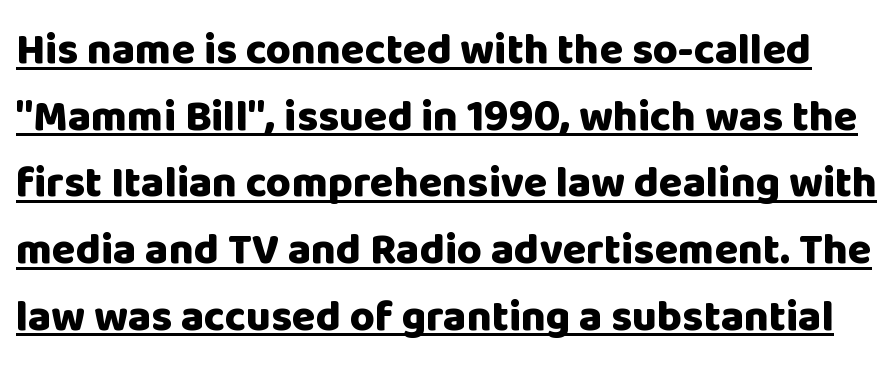
{"serif": "no", "italic": "no", "bold": "yes", "weight": "heavy", "width": "normal", "stroke_contrast": "low", "x_height": "large", "monospaced": "no", "underline": "yes", "line_spacing": "normal", "line_spacing_ratio": 1.55, "letter_spacing": "normal", "letter_spacing_em": 0.0, "glyph_px": 43}
